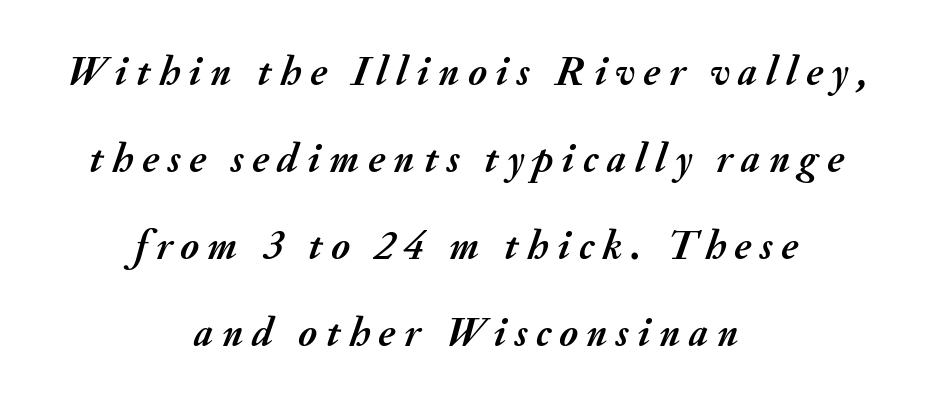
{"italic": "yes", "lean": "right", "slant_degrees": 20, "bold": "yes", "weight": "semibold", "width": "normal", "stroke_contrast": "medium", "x_height": "small", "monospaced": "no", "underline": "no", "align": "center", "line_spacing": "loose", "line_spacing_ratio": 2.12, "letter_spacing": "wide", "letter_spacing_em": 0.21, "glyph_px": 41}
